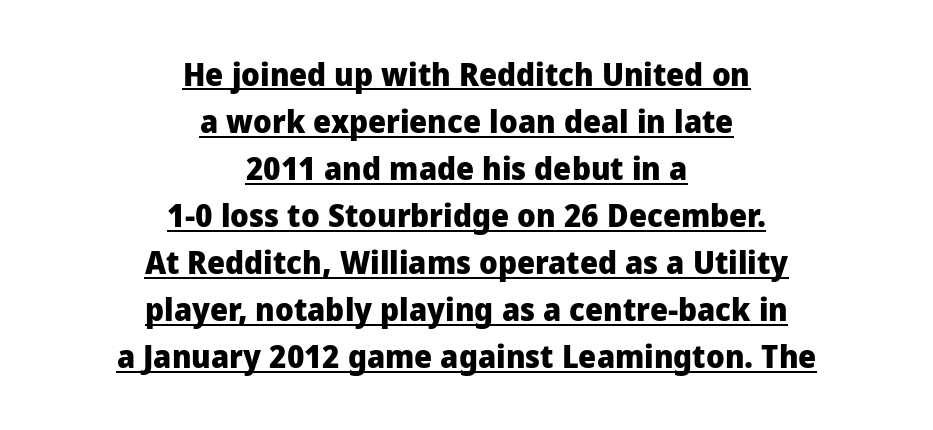
The image shows 32 px heavy sans-serif type, upright; set centered, normal line spacing (1.47x), normal letter spacing, underlined; low stroke contrast and a medium x-height.
